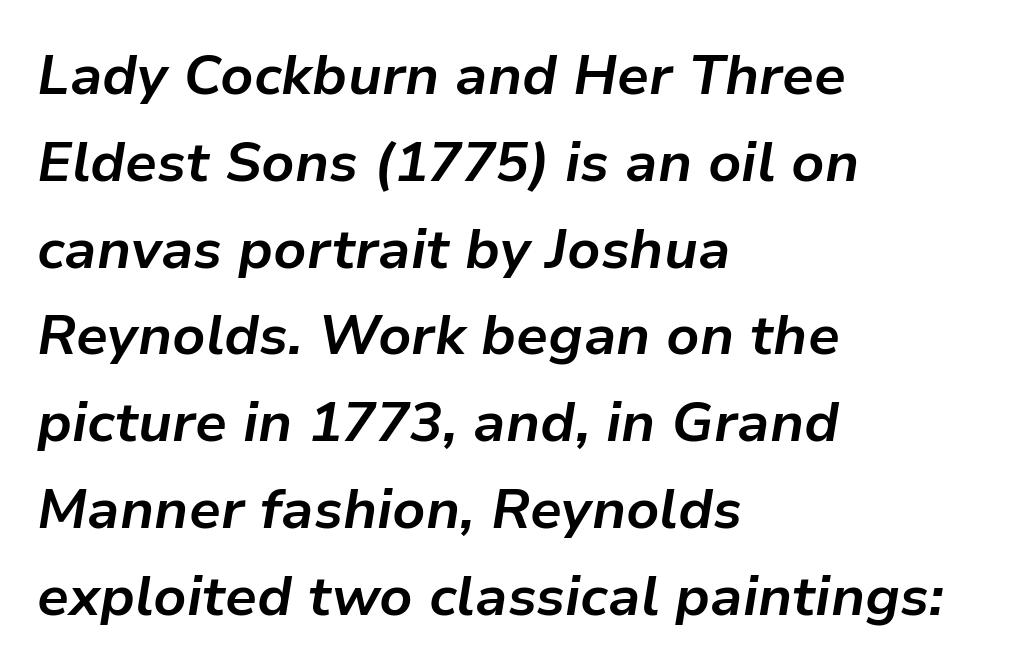
Q: Is the text bold? A: Yes.
Q: Is the text italic (slanted)? A: Yes, it leans right by about 9 degrees.
Q: Is the text underlined? A: No.
Q: How is the paragraph aligned? A: Left-aligned.
Q: Is the spacing between letters normal or unusually wide? A: Normal.
Q: Is the spacing between lines tight, normal or loose? A: Normal.
Q: Width (condensed, normal, or wide)? A: Normal.
Q: Stroke contrast? A: Low.
Q: x-height? A: Medium.
Q: Monospaced? A: No.
